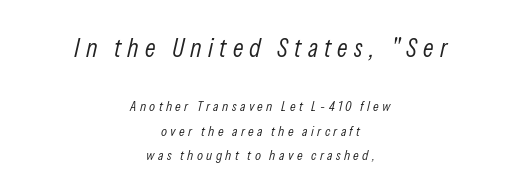
The image shows 26 px text type, italic (leaning right); set centered, line spacing 1.75x, unusually wide letter spacing (+0.24 em), not underlined; the first (top) block is 1.86x larger.
